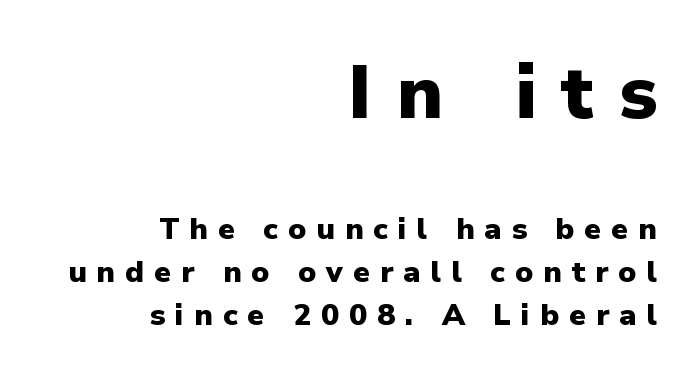
The image shows 75 px heavy sans-serif type, upright; set right-aligned, normal line spacing (1.42x), unusually wide letter spacing (+0.33 em), not underlined; the first (top) block is 2.5x larger; low stroke contrast and a medium x-height.
